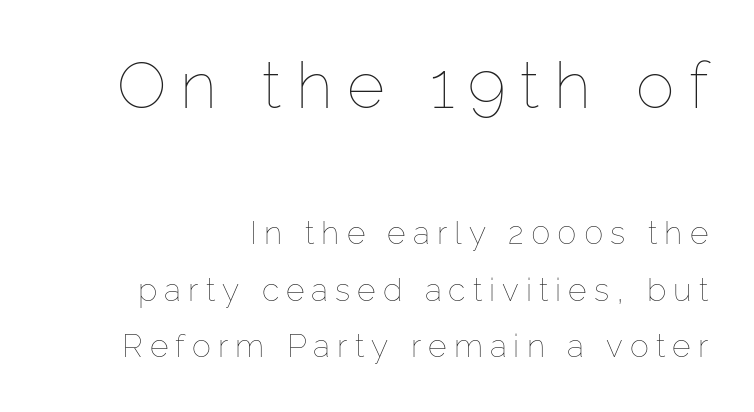
The image shows 65 px thin type, upright; set right-aligned, line spacing 1.77x, unusually wide letter spacing (+0.22 em), not underlined; the first (top) block is 2.03x larger; low stroke contrast and a medium x-height.
